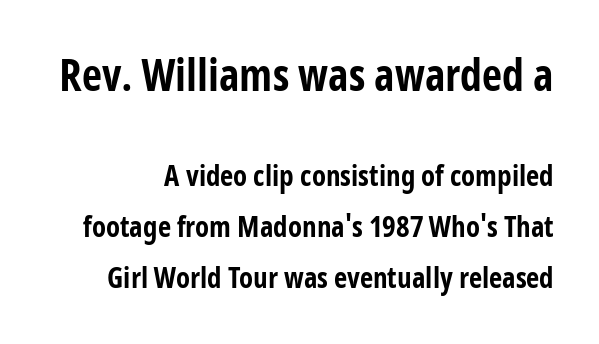
The image shows 44 px bold, condensed sans-serif type, upright; set line spacing 1.75x, normal letter spacing, not underlined; the first (top) block is 1.52x larger; low stroke contrast and a medium x-height.
